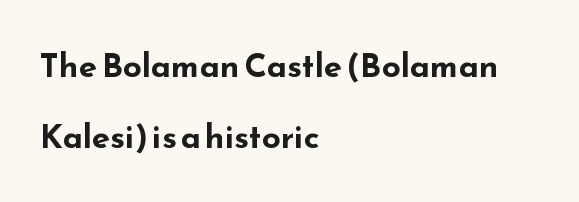
{"serif": "no", "italic": "no", "bold": "yes", "weight": "bold", "width": "wide", "stroke_contrast": "low", "x_height": "small", "monospaced": "no", "underline": "no", "align": "left", "line_spacing": "loose", "line_spacing_ratio": 2.14, "letter_spacing": "normal", "letter_spacing_em": 0.0, "glyph_px": 33}
